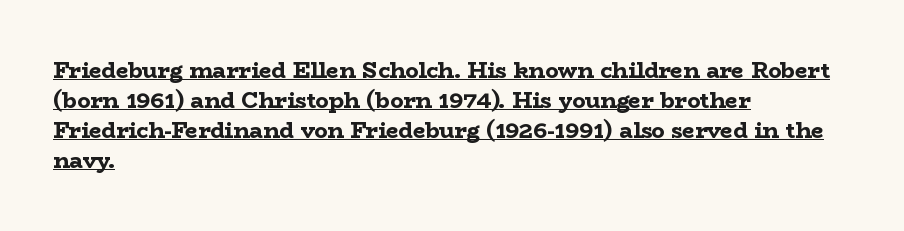
{"italic": "no", "bold": "yes", "underline": "yes", "align": "left", "line_spacing": "normal", "line_spacing_ratio": 1.36, "letter_spacing": "normal", "letter_spacing_em": 0.0, "glyph_px": 22}
